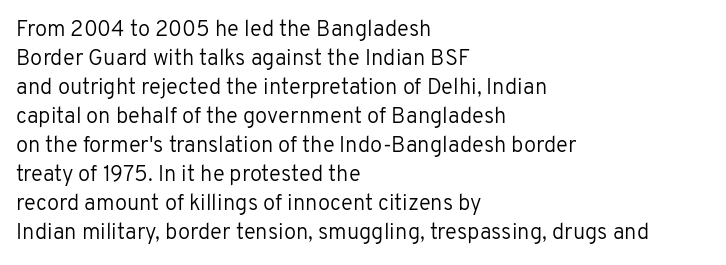
Q: Is the text bold? A: No.
Q: Is the text italic (slanted)? A: No, it is upright.
Q: Is the text underlined? A: No.
Q: How is the paragraph aligned? A: Left-aligned.
Q: Is the spacing between letters normal or unusually wide? A: Normal.
Q: Is the spacing between lines tight, normal or loose? A: Normal.
